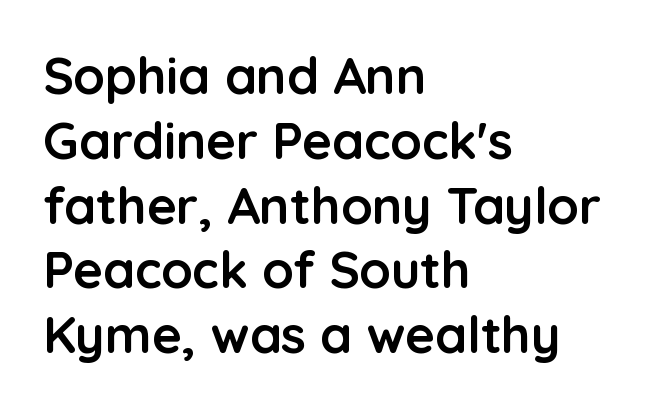
The area under the type is left untouched. These lines are rendered in a variable-pitch font. These lines stack with their left ends in a neat column. You could call the tracking neutral — neither tight nor loose.
